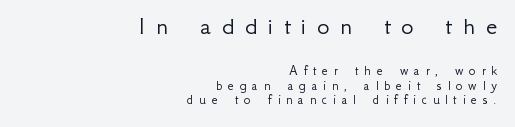
The image shows 26 px text type, upright; set right-aligned, tight line spacing (1.05x), unusually wide letter spacing (+0.41 em), not underlined; the first (top) block is 1.86x larger.
